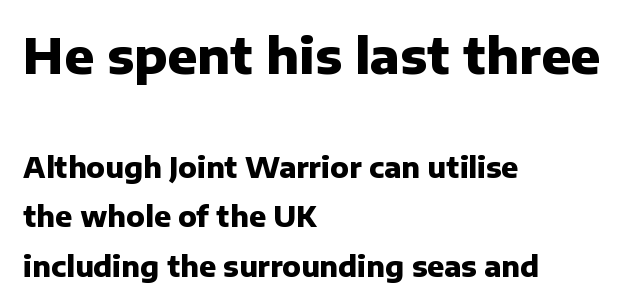
The image shows 49 px heavy sans-serif type, upright; set left-aligned, line spacing 1.77x, normal letter spacing, not underlined; the first (top) block is 1.75x larger; low stroke contrast and a medium x-height.
